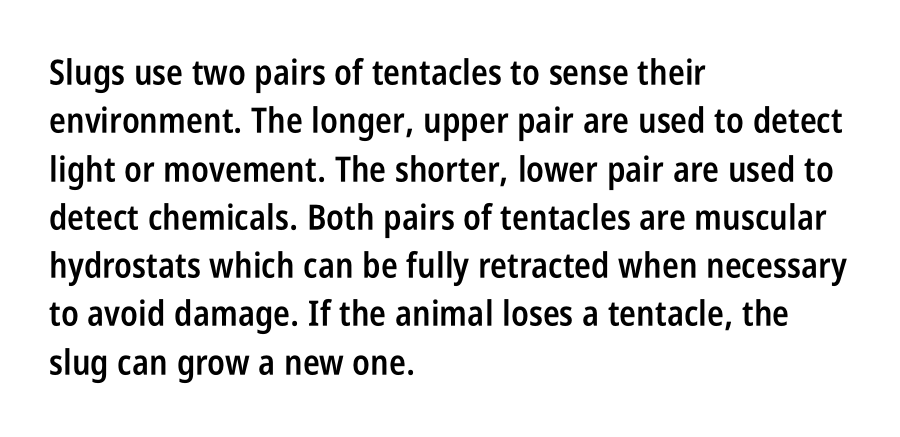
The image shows 35 px semibold, condensed sans-serif type, upright; set left-aligned, normal line spacing (1.38x), normal letter spacing, not underlined; low stroke contrast and a large x-height.
